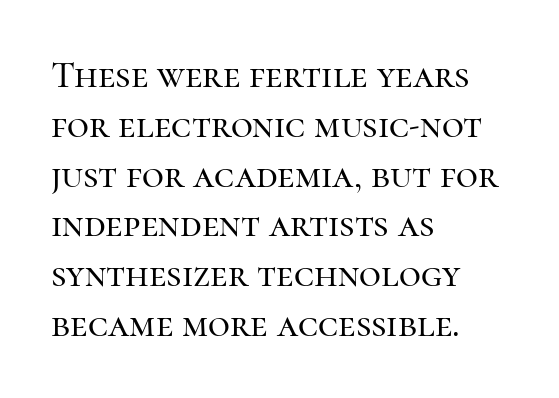
{"serif": "yes", "italic": "no", "width": "normal", "stroke_contrast": "high", "x_height": "medium", "monospaced": "no", "underline": "no", "align": "left", "line_spacing": "normal", "line_spacing_ratio": 1.31, "letter_spacing": "normal", "letter_spacing_em": 0.0, "glyph_px": 38}
